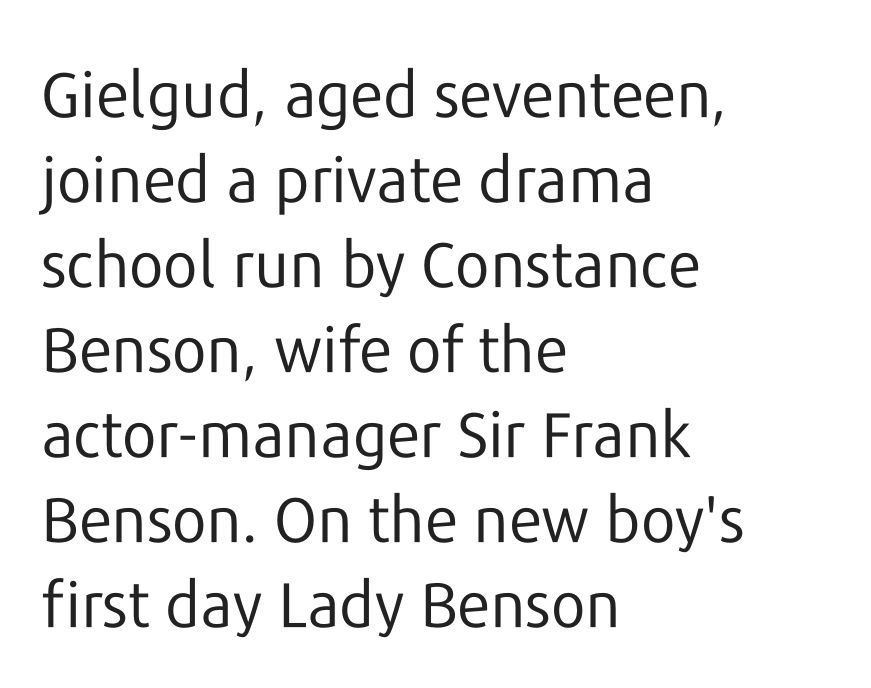
The lines in this sample share a left origin and differ only in where they stop. The zone under the glyphs is completely vacant. Is this a fixed-width face? No — the glyphs have proportional, varying widths. The face used here is a sans, in the tradition of grotesques and geometrics. A quiet, ordinary-to-light weight characterises the typeface. Ascenders rise straight up at ninety degrees.
